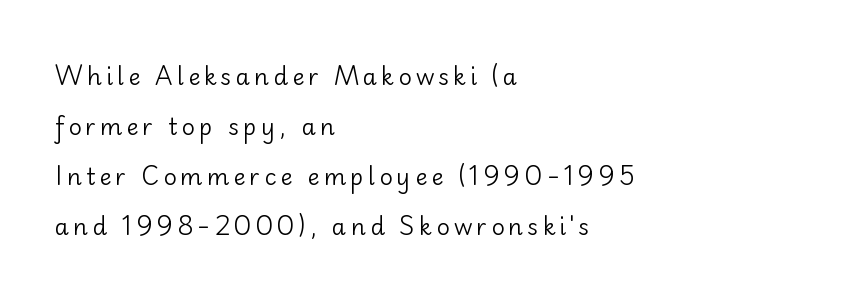
Q: Is the text bold? A: No.
Q: Is the text italic (slanted)? A: No, it is upright.
Q: Is the text underlined? A: No.
Q: How is the paragraph aligned? A: Left-aligned.
Q: Is the spacing between lines tight, normal or loose? A: Loose.
